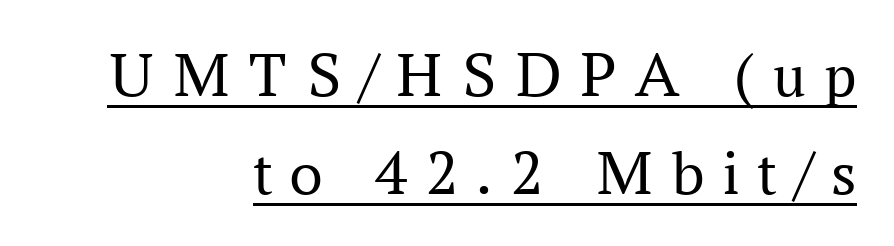
{"serif": "yes", "italic": "no", "bold": "no", "weight": "regular", "width": "normal", "stroke_contrast": "medium", "x_height": "medium", "monospaced": "no", "underline": "yes", "align": "right", "line_spacing": "normal", "line_spacing_ratio": 1.53, "letter_spacing": "wide", "letter_spacing_em": 0.29, "glyph_px": 64}
